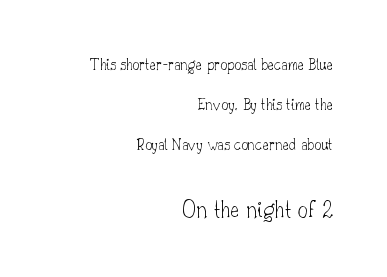
Q: Is the text bold? A: No.
Q: Is the text italic (slanted)? A: No, it is upright.
Q: Is the text underlined? A: No.
Q: How is the paragraph aligned? A: Right-aligned.
Q: Is the spacing between letters normal or unusually wide? A: Normal.
Q: Is the spacing between lines tight, normal or loose? A: Loose.
Q: Which block of text is set in a larger size, the first (top) or the second (bottom)? A: The second (bottom) one.
